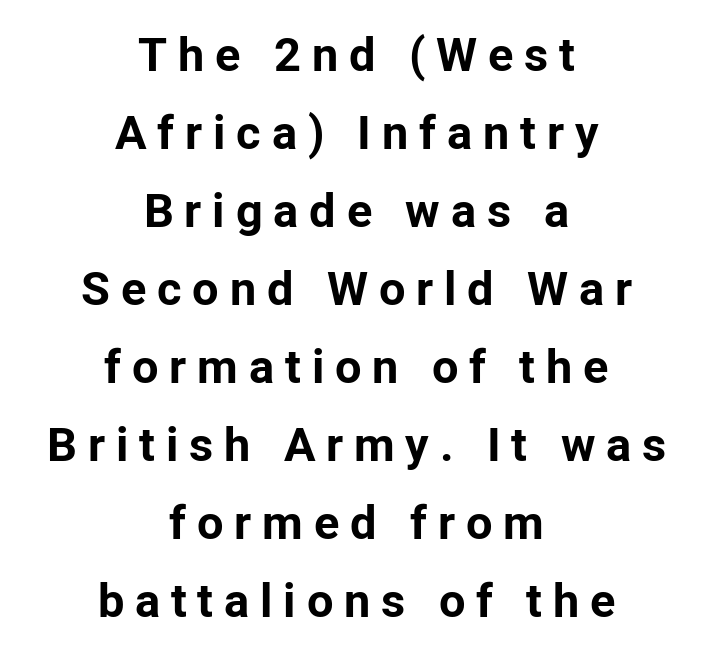
Q: Is the text bold? A: Yes.
Q: Is the text italic (slanted)? A: No, it is upright.
Q: Is the typeface a serif or a sans-serif typeface? A: Sans-serif.
Q: Is the text underlined? A: No.
Q: How is the paragraph aligned? A: Centered.
Q: Is the spacing between letters normal or unusually wide? A: Unusually wide.
Q: Is the spacing between lines tight, normal or loose? A: Normal.
Q: Width (condensed, normal, or wide)? A: Normal.
Q: Stroke contrast? A: Low.
Q: x-height? A: Medium.
Q: Monospaced? A: No.
